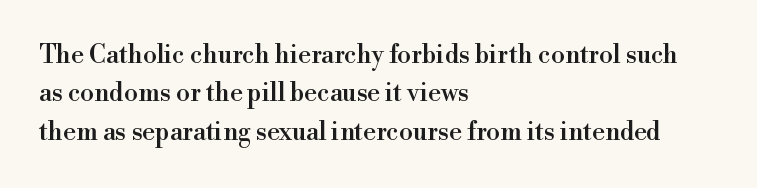
The image shows 25 px text type, upright; set left-aligned, normal line spacing (1.54x), normal letter spacing, not underlined.
